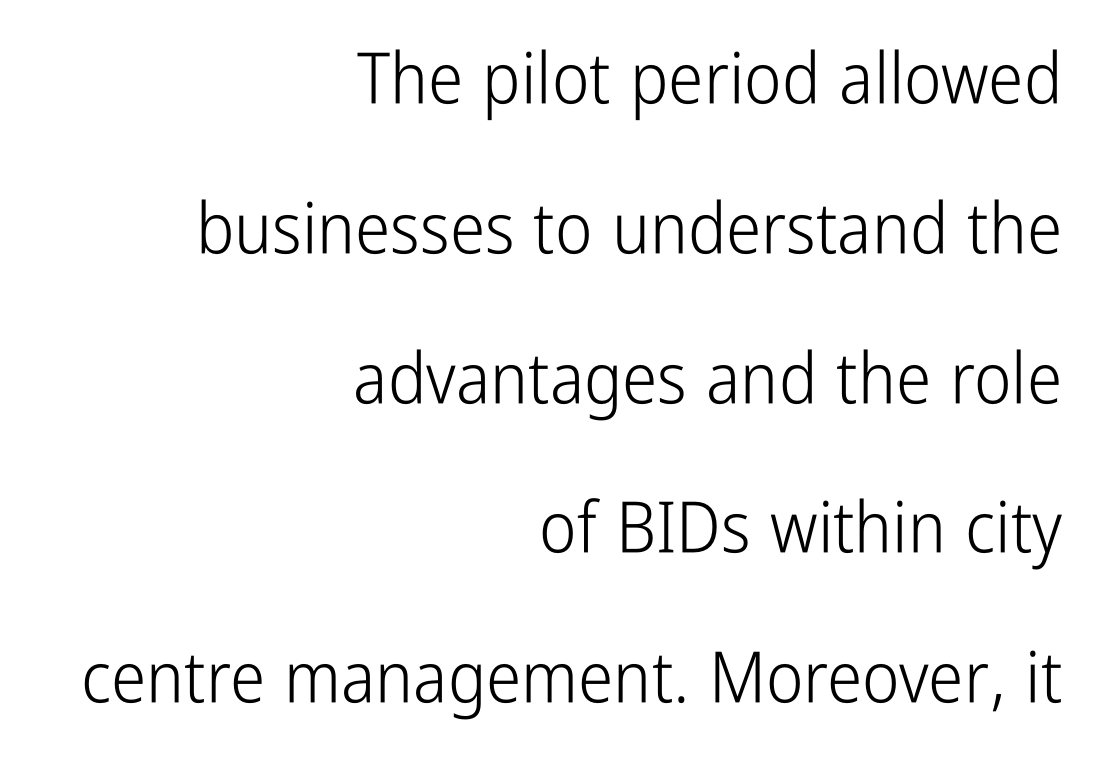
Visually the block forms a straight wall on the right and a jagged coastline on the left. Nope, no serifs anywhere on these letters. Here the designer chose a conventional face with non-uniform glyph widths. The specimen omits any rule beneath the text block's lines. Interline gaps are noticeably wide in this sample. Each word holds together tightly as a unit, with standard inter-letter gaps.
